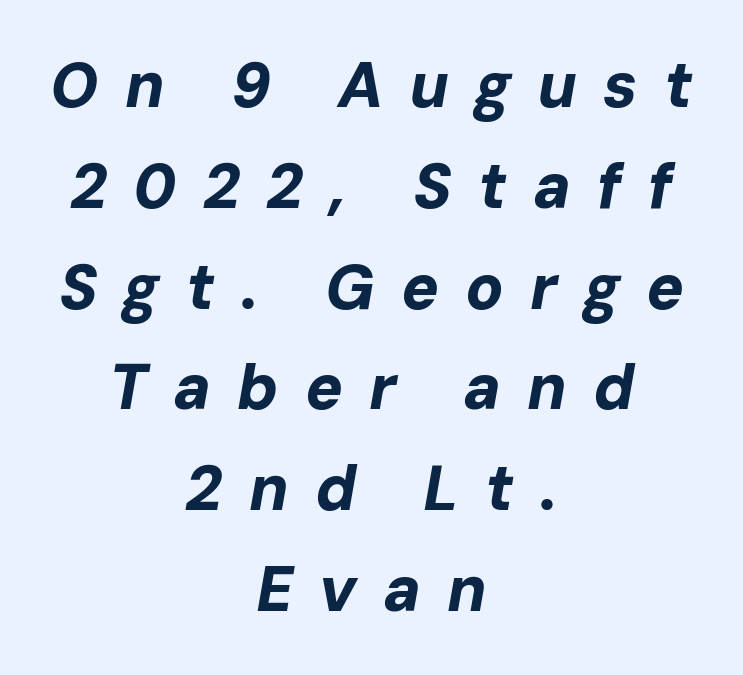
Q: Is the text bold? A: Yes.
Q: Is the text italic (slanted)? A: Yes, it leans right by about 10 degrees.
Q: Is the text underlined? A: No.
Q: How is the paragraph aligned? A: Centered.
Q: Is the spacing between letters normal or unusually wide? A: Unusually wide.
Q: Is the spacing between lines tight, normal or loose? A: Normal.
Q: Width (condensed, normal, or wide)? A: Normal.
Q: Stroke contrast? A: Low.
Q: x-height? A: Medium.
Q: Monospaced? A: No.
